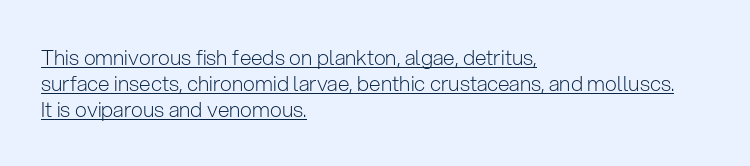
{"italic": "no", "bold": "no", "underline": "yes", "align": "left", "line_spacing_ratio": 1.24, "letter_spacing": "normal", "letter_spacing_em": 0.0, "glyph_px": 21}
